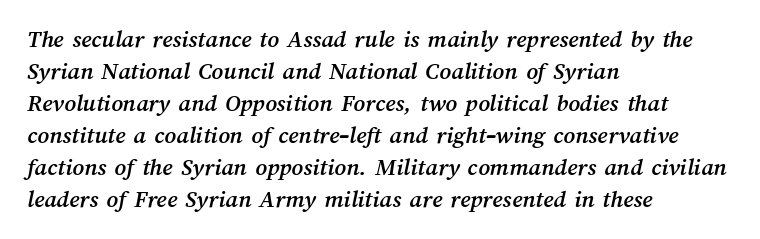
The image shows 25 px text type; set left-aligned, normal line spacing (1.28x), normal letter spacing, not underlined.
